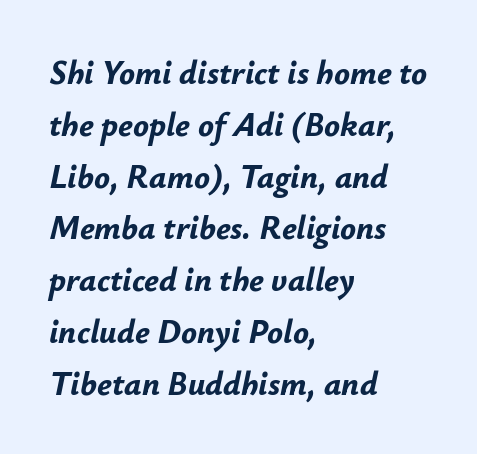
{"italic": "yes", "lean": "right", "slant_degrees": 12, "bold": "yes", "weight": "bold", "width": "normal", "stroke_contrast": "low", "x_height": "small", "monospaced": "no", "underline": "no", "align": "left", "line_spacing": "normal", "line_spacing_ratio": 1.57, "letter_spacing": "normal", "letter_spacing_em": 0.0, "glyph_px": 33}
